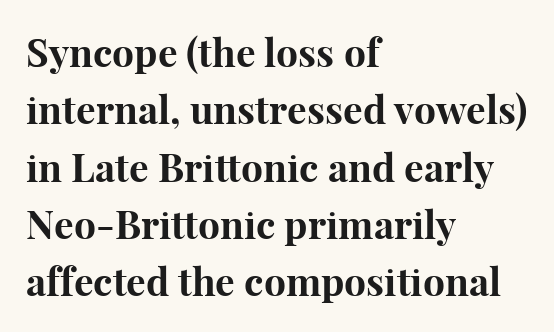
Q: Is the text bold? A: Yes.
Q: Is the text italic (slanted)? A: No, it is upright.
Q: Is the typeface a serif or a sans-serif typeface? A: Serif.
Q: Is the text underlined? A: No.
Q: How is the paragraph aligned? A: Left-aligned.
Q: Is the spacing between letters normal or unusually wide? A: Normal.
Q: Is the spacing between lines tight, normal or loose? A: Normal.
Q: Width (condensed, normal, or wide)? A: Normal.
Q: Stroke contrast? A: High.
Q: x-height? A: Medium.
Q: Monospaced? A: No.
